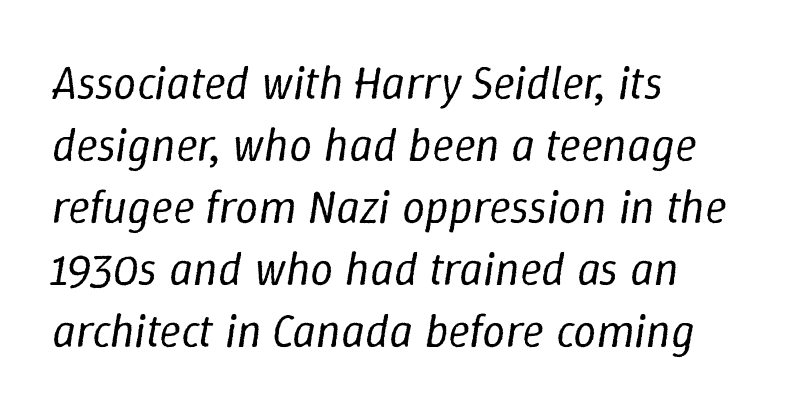
The image shows 46 px regular-weight type, italic (leaning right); set left-aligned, normal line spacing (1.35x), normal letter spacing, not underlined; low stroke contrast and a medium x-height.
